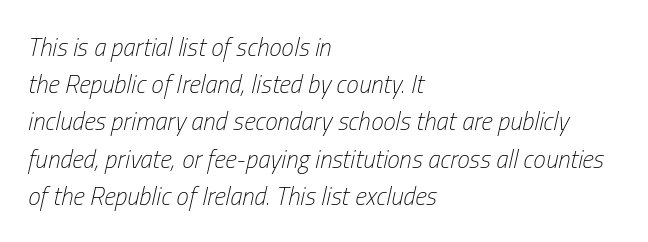
{"italic": "yes", "lean": "right", "slant_degrees": 13, "bold": "no", "underline": "no", "align": "left", "line_spacing": "normal", "line_spacing_ratio": 1.49, "letter_spacing": "normal", "letter_spacing_em": 0.0, "glyph_px": 25}
